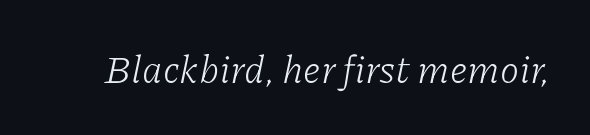
Q: Is the text bold? A: No.
Q: Is the text italic (slanted)? A: Yes, it leans right by about 11 degrees.
Q: Is the typeface a serif or a sans-serif typeface? A: Serif.
Q: Is the text underlined? A: No.
Q: Is the spacing between letters normal or unusually wide? A: Normal.
Q: Width (condensed, normal, or wide)? A: Normal.
Q: Stroke contrast? A: Low.
Q: x-height? A: Medium.
Q: Monospaced? A: No.
